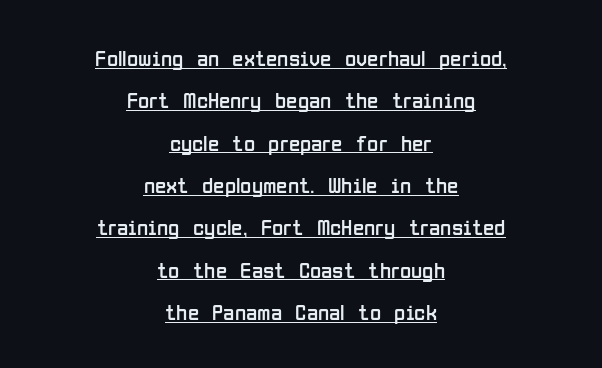
{"italic": "no", "bold": "no", "underline": "yes", "align": "center", "line_spacing_ratio": 1.84, "letter_spacing": "normal", "letter_spacing_em": 0.0, "glyph_px": 23}
